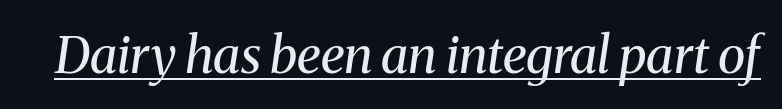
Stroke thickness stays within the range of a standard reading face or lighter. Character widths vary here, with narrow letters taking less room than wide ones. If you drew a line through each stem, it would be angled. Serif or sans? Serif — the stroke terminals have little feet. Descenders here cross a horizontal rule under the line.
